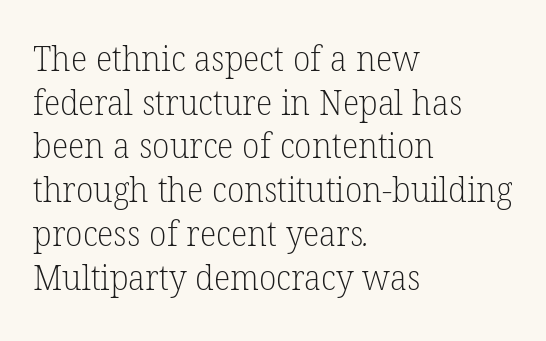
Does the leading feel generous? No, just average. This is not heavy type; no bold has been used. Spacing verdict: proportional, widths tailored to each character. Is the block centered? No — it sits flush against the left margin. Inter-character spacing is left at the font's built-in metrics. Underline: absent.
